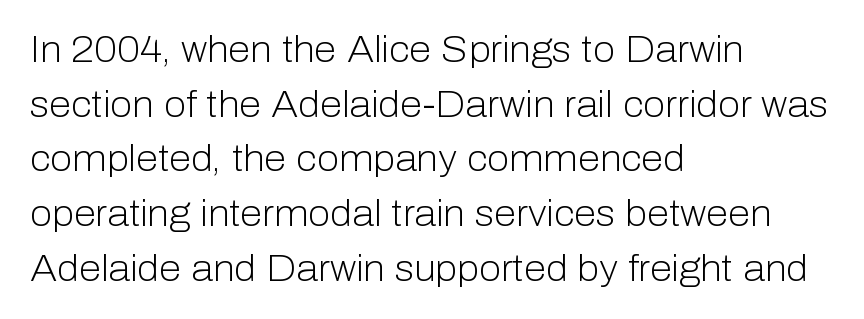
{"serif": "no", "italic": "no", "bold": "no", "weight": "light", "width": "normal", "stroke_contrast": "low", "x_height": "medium", "monospaced": "no", "underline": "no", "align": "left", "line_spacing": "normal", "line_spacing_ratio": 1.52, "letter_spacing": "normal", "letter_spacing_em": 0.0, "glyph_px": 36}
